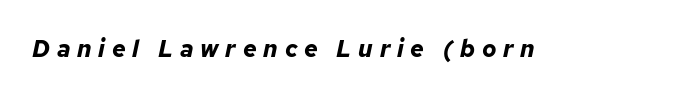
The image shows 24 px bold type, italic (leaning right); set unusually wide letter spacing (+0.28 em), not underlined.
